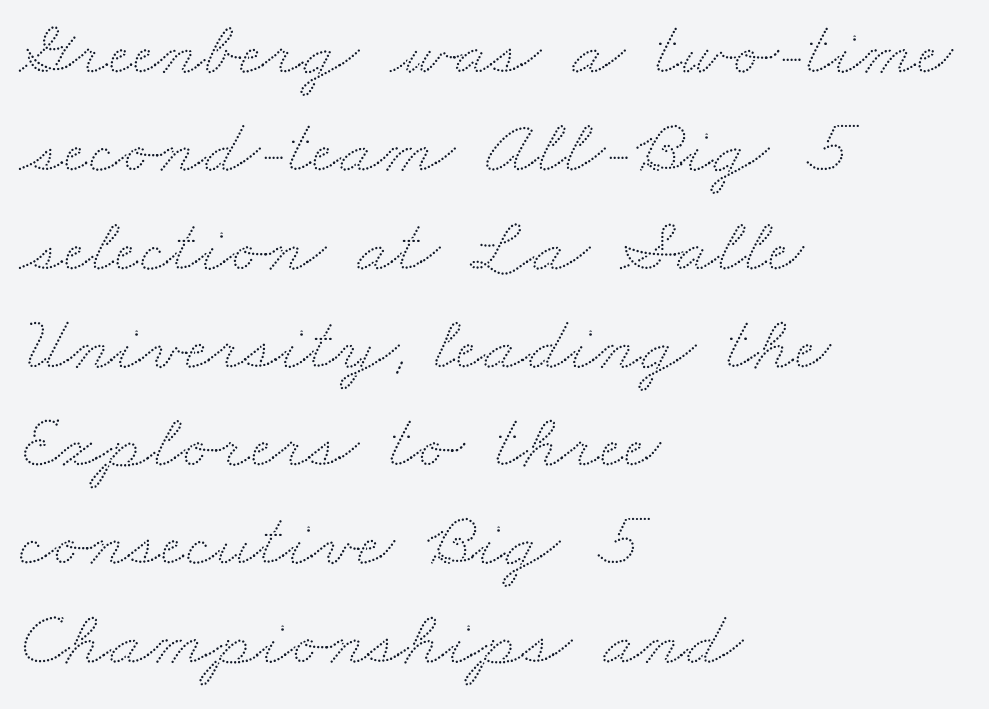
The passage shown is not underscored anywhere. Spacing between characters is what you'd get straight out of the box. Each new line begins a customary step beneath the previous one. This sample is left-justified, so line endings fall wherever the words run out. Spacing verdict: proportional, widths tailored to each character.
